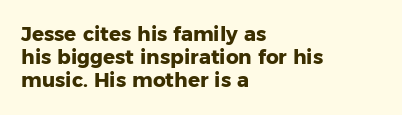
{"italic": "no", "bold": "yes", "underline": "no", "align": "left", "line_spacing": "tight", "line_spacing_ratio": 1.14, "letter_spacing": "normal", "letter_spacing_em": 0.0, "glyph_px": 20}
